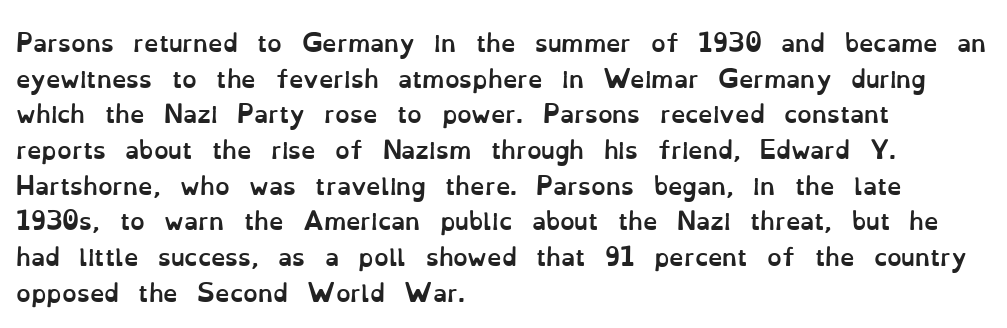
Is the block centered? No — it sits flush against the left margin. A full-strength bold gives these letters their thick strokes. The zone under the glyphs is completely vacant. This sample uses an upright cut, with every glyph sitting square on the baseline. The passage shown has conventional tracking throughout. The line-height multiplier appears to be the usual default.
